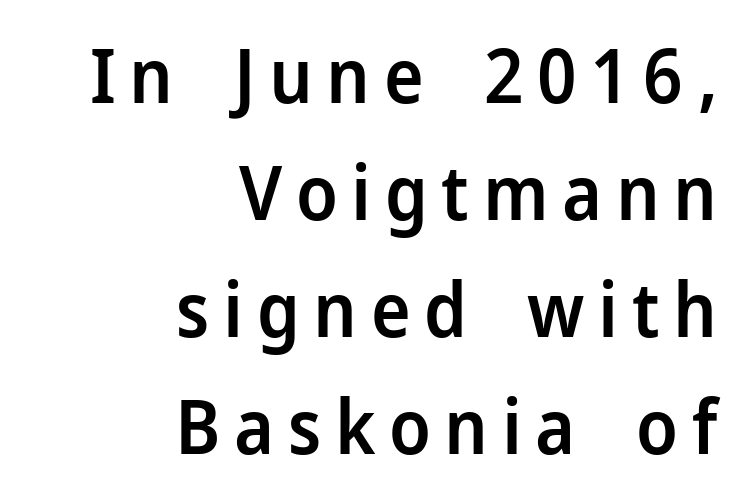
Q: Is the text bold? A: Semi-bold.
Q: Is the text italic (slanted)? A: No, it is upright.
Q: Is the typeface a serif or a sans-serif typeface? A: Sans-serif.
Q: Is the text underlined? A: No.
Q: How is the paragraph aligned? A: Right-aligned.
Q: Is the spacing between lines tight, normal or loose? A: Normal.
Q: Width (condensed, normal, or wide)? A: Normal.
Q: Stroke contrast? A: Low.
Q: x-height? A: Medium.
Q: Monospaced? A: No.
